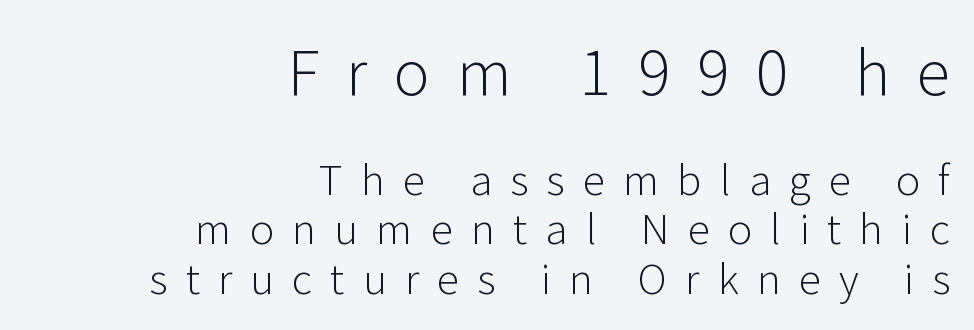
{"serif": "no", "italic": "no", "bold": "no", "weight": "light", "width": "normal", "stroke_contrast": "low", "x_height": "medium", "monospaced": "no", "underline": "no", "align": "right", "line_spacing_ratio": 1.21, "letter_spacing": "wide", "letter_spacing_em": 0.44, "larger_block": "first", "size_ratio": 1.49, "glyph_px": 61}
